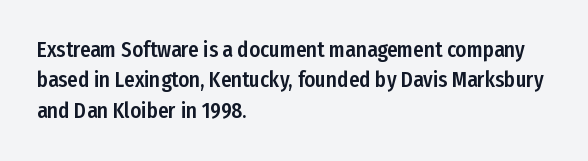
Q: Is the text italic (slanted)? A: No, it is upright.
Q: Is the text underlined? A: No.
Q: How is the paragraph aligned? A: Left-aligned.
Q: Is the spacing between letters normal or unusually wide? A: Normal.
Q: Is the spacing between lines tight, normal or loose? A: Normal.
